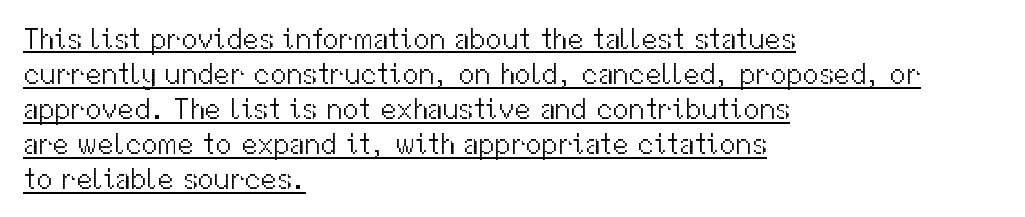
Line beginnings align vertically; line endings do not. The letters stand upright; this is a roman face. The face used here appears with an underline applied. Unlike a traditional serif, this face leaves its strokes unadorned. Bold? No — there's no thickening of the strokes. Varying glyph widths throughout — classic text-font behaviour.
